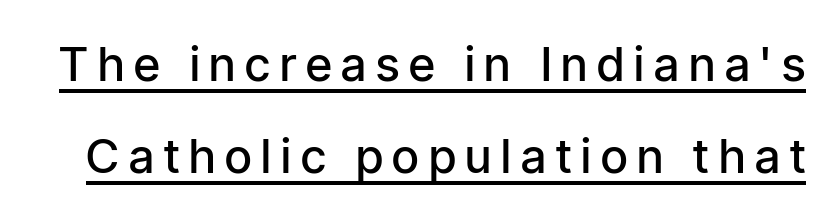
Q: Is the text bold? A: Semi-bold.
Q: Is the text italic (slanted)? A: No, it is upright.
Q: Is the typeface a serif or a sans-serif typeface? A: Sans-serif.
Q: Is the text underlined? A: Yes.
Q: Is the spacing between letters normal or unusually wide? A: Unusually wide.
Q: Is the spacing between lines tight, normal or loose? A: Loose.
Q: Width (condensed, normal, or wide)? A: Condensed.
Q: Stroke contrast? A: Low.
Q: x-height? A: Medium.
Q: Monospaced? A: No.
